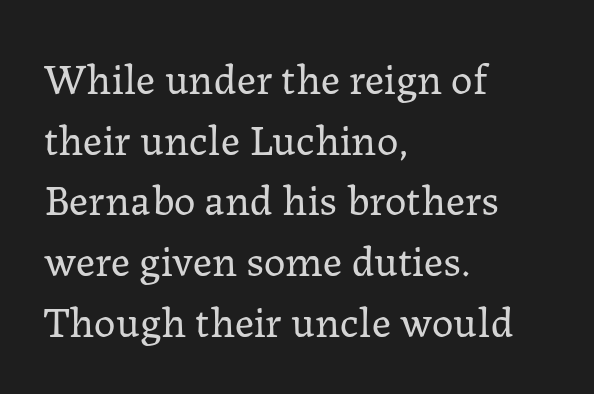
{"serif": "yes", "italic": "no", "bold": "no", "weight": "regular", "width": "normal", "stroke_contrast": "low", "x_height": "medium", "monospaced": "no", "underline": "no", "align": "left", "line_spacing": "normal", "line_spacing_ratio": 1.41, "letter_spacing": "normal", "letter_spacing_em": 0.0, "glyph_px": 43}
